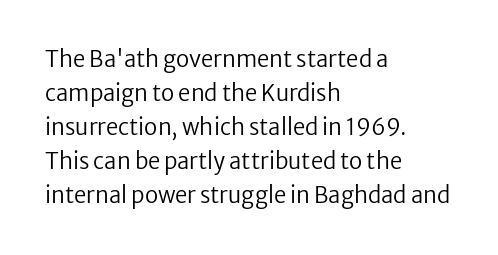
Q: Is the text bold? A: No.
Q: Is the text italic (slanted)? A: No, it is upright.
Q: Is the text underlined? A: No.
Q: How is the paragraph aligned? A: Left-aligned.
Q: Is the spacing between letters normal or unusually wide? A: Normal.
Q: Is the spacing between lines tight, normal or loose? A: Normal.
